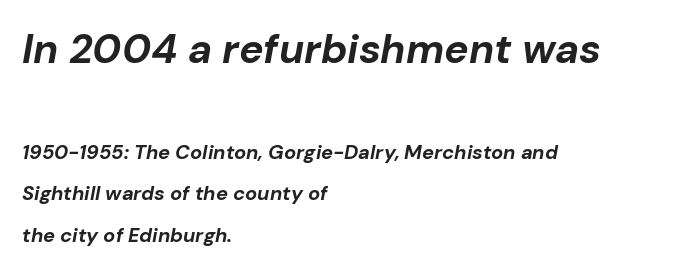
{"italic": "yes", "lean": "right", "slant_degrees": 10, "bold": "yes", "weight": "bold", "width": "normal", "stroke_contrast": "low", "x_height": "medium", "monospaced": "no", "underline": "no", "align": "left", "line_spacing": "loose", "line_spacing_ratio": 2.06, "letter_spacing": "normal", "letter_spacing_em": 0.0, "larger_block": "first", "size_ratio": 2.05, "glyph_px": 41}
